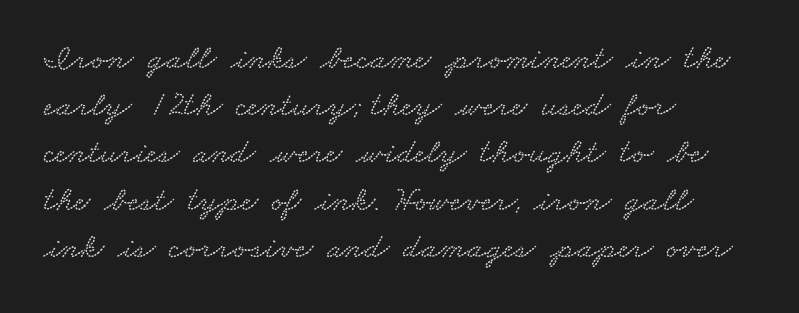
{"width": "wide", "stroke_contrast": "low", "x_height": "small", "monospaced": "no", "underline": "no", "align": "left", "line_spacing": "normal", "line_spacing_ratio": 1.35, "letter_spacing": "normal", "letter_spacing_em": 0.0, "glyph_px": 35}
